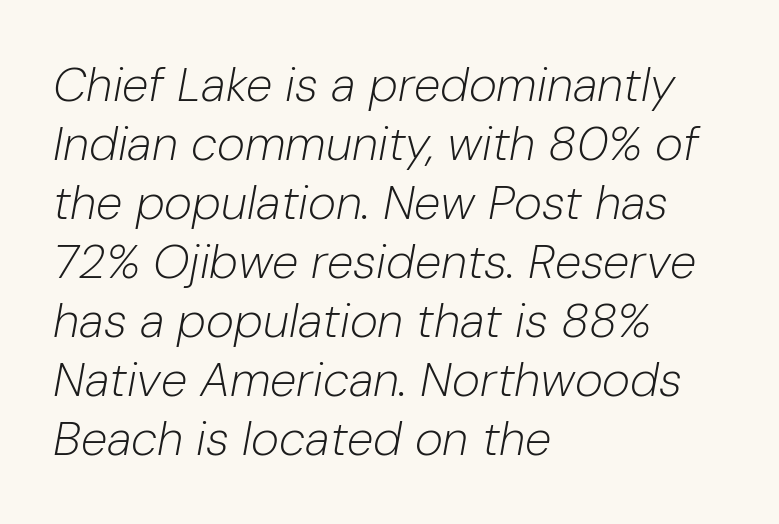
{"italic": "yes", "lean": "right", "slant_degrees": 10, "bold": "no", "weight": "light", "width": "normal", "stroke_contrast": "low", "x_height": "medium", "monospaced": "no", "underline": "no", "align": "left", "line_spacing_ratio": 1.23, "letter_spacing": "normal", "letter_spacing_em": 0.0, "glyph_px": 48}
